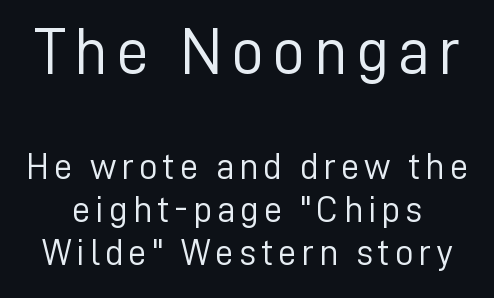
Compare the two chunks: the upper has the greater cap height. These lines are rendered in a variable-pitch font. What kind of face is this? One without serifs — a sans. Decoration check: the copy has no underline. The strokes are not fattened; the text isn't bold. Characters remain perfectly vertical along every line.
